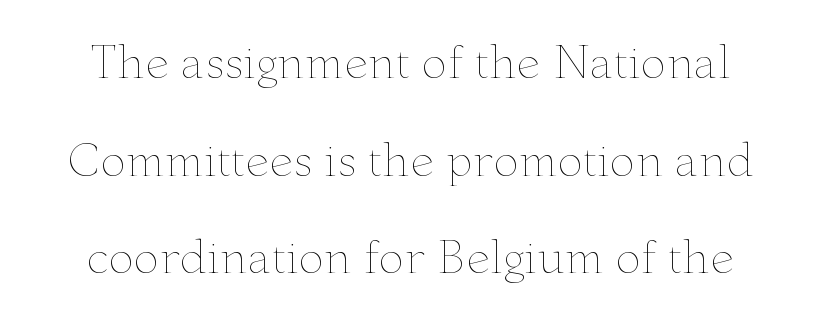
Q: Is the text bold? A: No.
Q: Is the text italic (slanted)? A: No, it is upright.
Q: Is the text underlined? A: No.
Q: Is the spacing between letters normal or unusually wide? A: Normal.
Q: Is the spacing between lines tight, normal or loose? A: Loose.
Q: Width (condensed, normal, or wide)? A: Wide.
Q: Stroke contrast? A: Low.
Q: x-height? A: Small.
Q: Monospaced? A: No.
